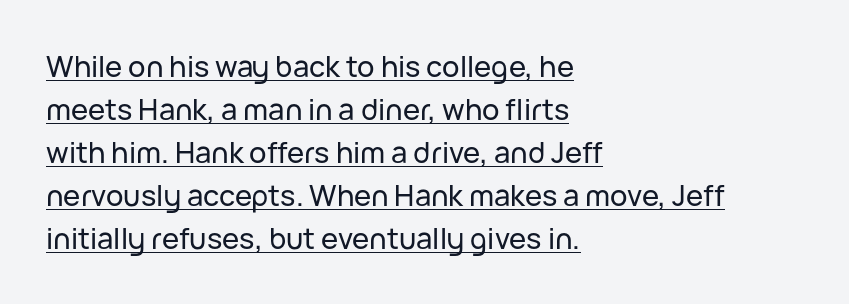
Notice how descenders clear the ascenders below comfortably — that's standard leading. The string is rendered with underlining switched on. Do the letters lean? They stand straight. Does extra space separate the letters? No, they use regular spacing.
